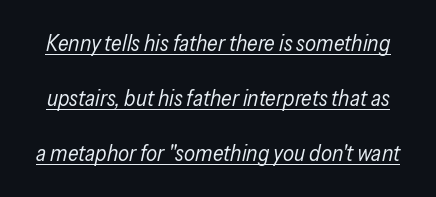
You can tell it's italic because the verticals aren't actually vertical. Widely set lines give the paragraph a tall, airy silhouette. The rendering keeps characters at their native spacing. The font is comparable to plain body text, perhaps lighter.
